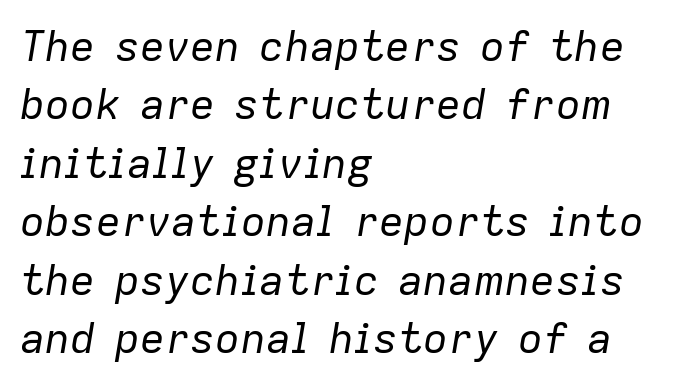
The lines in this sample share a left origin and differ only in where they stop. A typesetter would mark this as italic. Note the varied advance widths — an 'i' is clearly narrower than an 'm'. Nothing unusual about the tracking: characters are spaced as the font intends.
